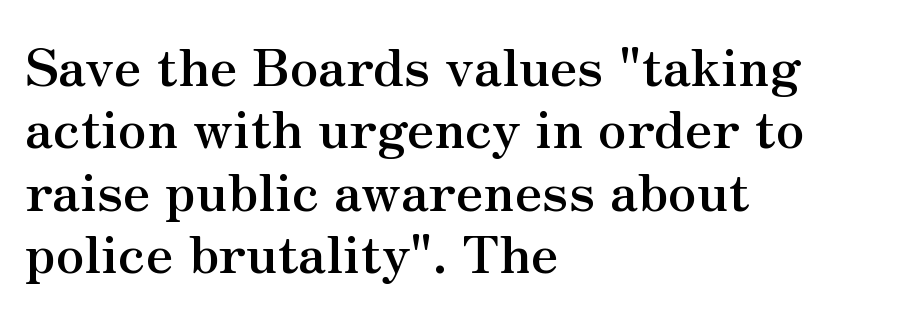
Q: Is the text bold? A: Yes.
Q: Is the text italic (slanted)? A: No, it is upright.
Q: Is the typeface a serif or a sans-serif typeface? A: Serif.
Q: Is the text underlined? A: No.
Q: How is the paragraph aligned? A: Left-aligned.
Q: Is the spacing between letters normal or unusually wide? A: Normal.
Q: Width (condensed, normal, or wide)? A: Normal.
Q: Stroke contrast? A: Medium.
Q: x-height? A: Small.
Q: Monospaced? A: No.
